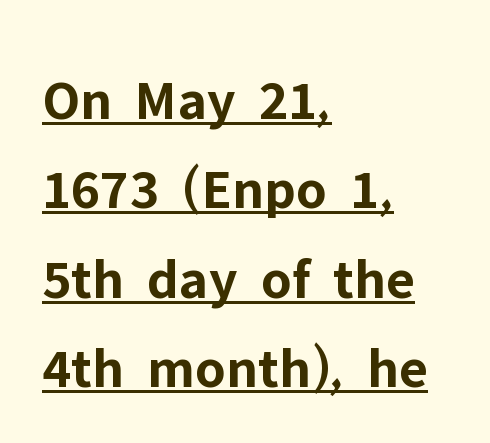
Q: Is the text bold? A: Yes.
Q: Is the text italic (slanted)? A: No, it is upright.
Q: Is the typeface a serif or a sans-serif typeface? A: Sans-serif.
Q: Is the text underlined? A: Yes.
Q: How is the paragraph aligned? A: Left-aligned.
Q: Is the spacing between letters normal or unusually wide? A: Normal.
Q: Is the spacing between lines tight, normal or loose? A: Normal.
Q: Width (condensed, normal, or wide)? A: Normal.
Q: Stroke contrast? A: Low.
Q: x-height? A: Medium.
Q: Monospaced? A: No.
